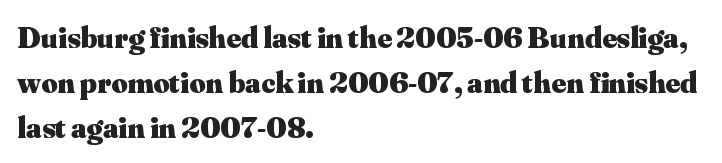
Q: Is the text bold? A: Yes.
Q: Is the text italic (slanted)? A: No, it is upright.
Q: Is the typeface a serif or a sans-serif typeface? A: Serif.
Q: Is the text underlined? A: No.
Q: How is the paragraph aligned? A: Left-aligned.
Q: Is the spacing between letters normal or unusually wide? A: Normal.
Q: Is the spacing between lines tight, normal or loose? A: Normal.
Q: Width (condensed, normal, or wide)? A: Normal.
Q: Stroke contrast? A: Medium.
Q: x-height? A: Small.
Q: Monospaced? A: No.
